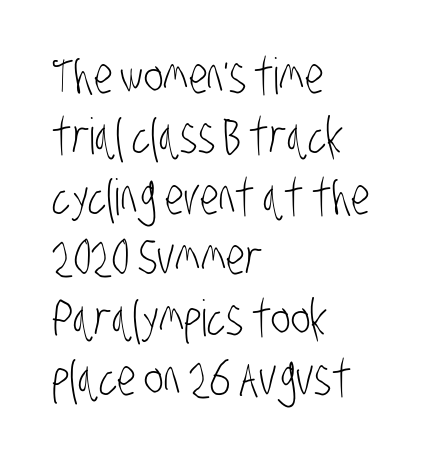
Q: Is the text bold? A: No.
Q: Is the typeface a serif or a sans-serif typeface? A: Sans-serif.
Q: Is the text underlined? A: No.
Q: How is the paragraph aligned? A: Left-aligned.
Q: Is the spacing between letters normal or unusually wide? A: Normal.
Q: Width (condensed, normal, or wide)? A: Condensed.
Q: Stroke contrast? A: Low.
Q: x-height? A: Large.
Q: Monospaced? A: No.
